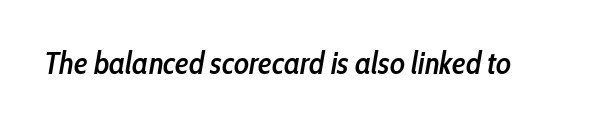
{"italic": "yes", "lean": "right", "slant_degrees": 10, "bold": "semi", "weight": "semibold", "width": "condensed", "stroke_contrast": "low", "x_height": "medium", "monospaced": "no", "underline": "no", "letter_spacing": "normal", "letter_spacing_em": 0.0, "glyph_px": 31}
